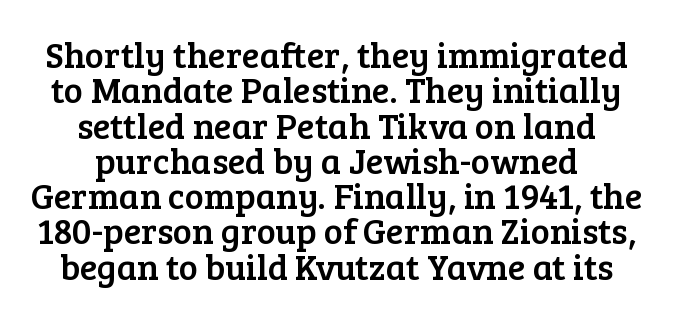
The image shows 36 px serif type, upright; set centered, tight line spacing (0.98x), normal letter spacing, not underlined; low stroke contrast and a medium x-height.
